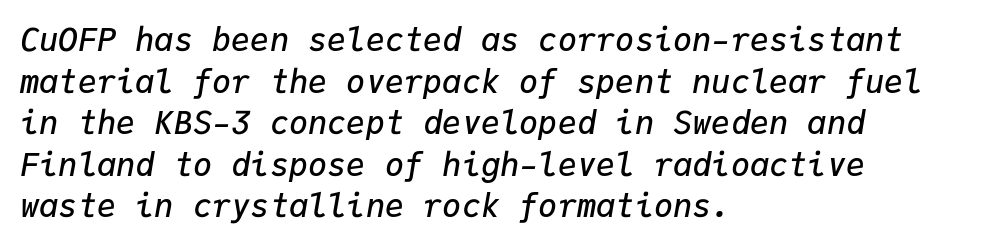
Looks like terminal output: every glyph gets an equal slot. Standard letterfit; no display-style spreading of the glyphs. Is the block centered? No — it sits flush against the left margin. Students, this is semibold: more ink than regular, less than bold. Leading: standard.
